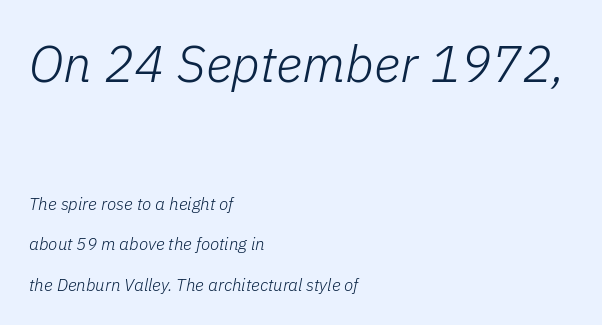
Q: Is the text bold? A: No.
Q: Is the text italic (slanted)? A: Yes, it leans right by about 11 degrees.
Q: Is the text underlined? A: No.
Q: How is the paragraph aligned? A: Left-aligned.
Q: Is the spacing between letters normal or unusually wide? A: Normal.
Q: Is the spacing between lines tight, normal or loose? A: Loose.
Q: Which block of text is set in a larger size, the first (top) or the second (bottom)? A: The first (top) one.
Q: Width (condensed, normal, or wide)? A: Normal.
Q: Stroke contrast? A: Low.
Q: x-height? A: Medium.
Q: Monospaced? A: No.
